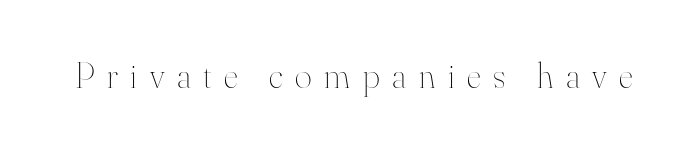
Q: Is the text bold? A: No.
Q: Is the text italic (slanted)? A: No, it is upright.
Q: Is the text underlined? A: No.
Q: Is the spacing between letters normal or unusually wide? A: Unusually wide.
Q: Width (condensed, normal, or wide)? A: Normal.
Q: Stroke contrast? A: High.
Q: x-height? A: Small.
Q: Monospaced? A: No.
